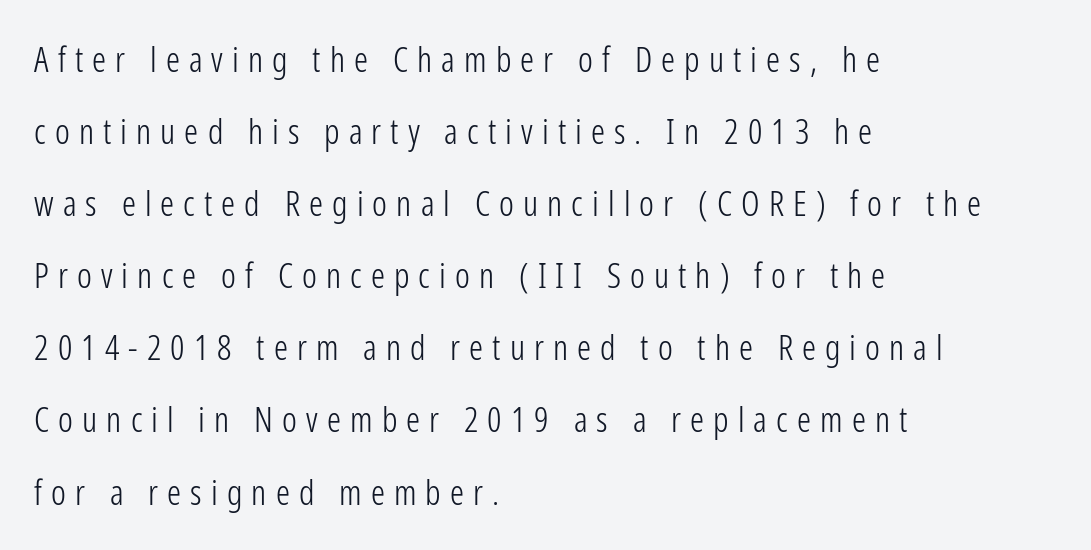
A clean baseline with only descenders dipping below it. This is the regular roman posture of the typeface. Horizontal alignment here is leftward, the default for most running prose. Check where the strokes stop: nothing finishes them off — pure sans.
